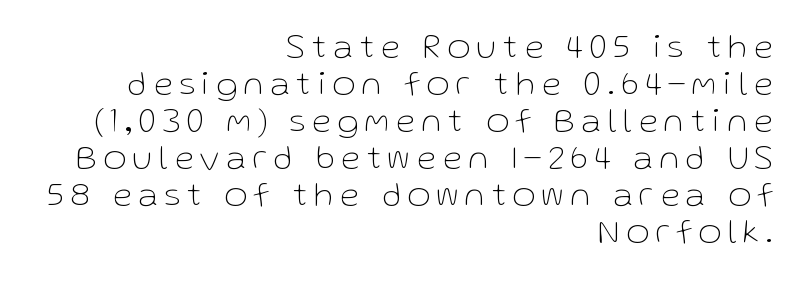
{"serif": "no", "italic": "no", "bold": "no", "weight": "thin", "width": "normal", "stroke_contrast": "low", "x_height": "medium", "monospaced": "no", "underline": "no", "align": "right", "line_spacing": "tight", "line_spacing_ratio": 1.06, "letter_spacing": "wide", "letter_spacing_em": 0.2, "glyph_px": 35}
